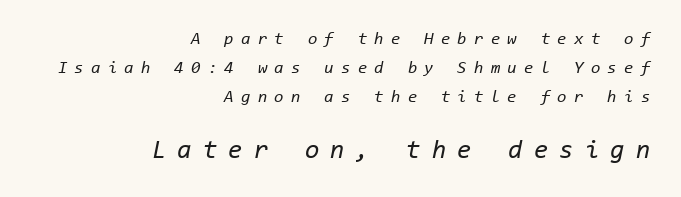
The rendering inserts visible extra space after every character. The font is comparable to plain body text, perhaps lighter. A normal amount of white space separates one row of letters from the next. The second block has been scaled up relative to the first. Is the block centered? No — it sits flush against the right margin. The foot of each line stays bare and open.
